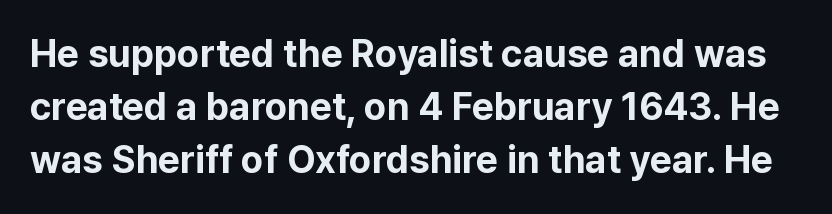
{"serif": "no", "italic": "no", "bold": "yes", "weight": "bold", "width": "normal", "stroke_contrast": "low", "x_height": "medium", "monospaced": "no", "underline": "no", "line_spacing": "normal", "line_spacing_ratio": 1.4, "letter_spacing": "normal", "letter_spacing_em": 0.0, "glyph_px": 38}
